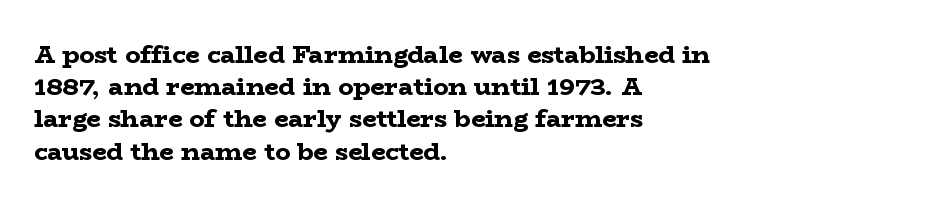
The image shows 25 px bold type, upright; set left-aligned, normal line spacing (1.29x), normal letter spacing, not underlined.
